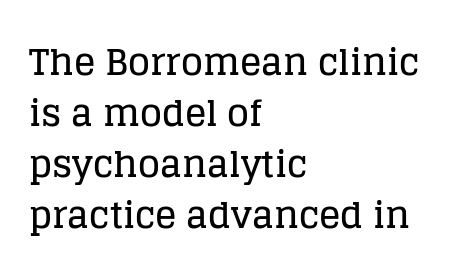
The image shows 36 px serif type, upright; set left-aligned, normal line spacing (1.42x), normal letter spacing, not underlined; low stroke contrast and a large x-height.
